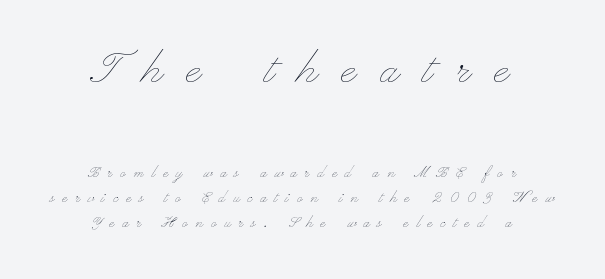
{"bold": "no", "weight": "thin", "width": "wide", "stroke_contrast": "low", "x_height": "small", "monospaced": "no", "underline": "no", "align": "center", "line_spacing": "normal", "line_spacing_ratio": 1.4, "letter_spacing": "wide", "letter_spacing_em": 0.45, "larger_block": "first", "size_ratio": 3.0, "glyph_px": 54}
